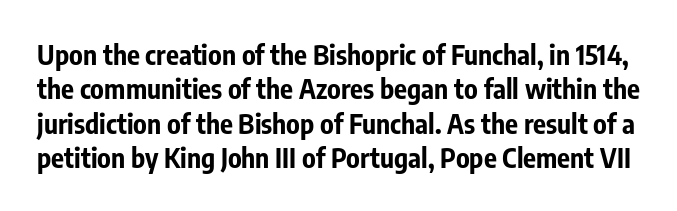
Q: Is the text bold? A: Yes.
Q: Is the text italic (slanted)? A: No, it is upright.
Q: Is the text underlined? A: No.
Q: Is the spacing between letters normal or unusually wide? A: Normal.
Q: Is the spacing between lines tight, normal or loose? A: Normal.
